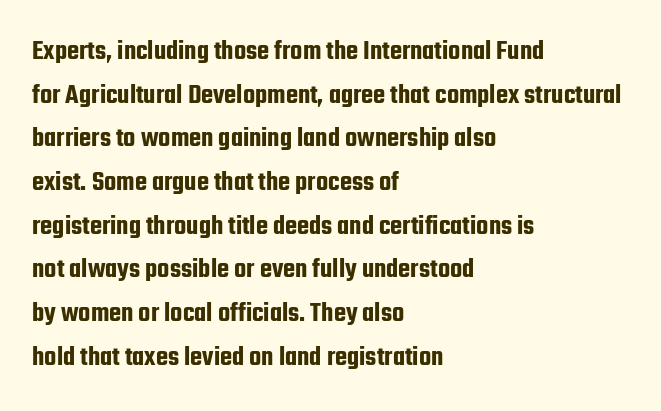
{"serif": "no", "italic": "no", "width": "condensed", "stroke_contrast": "low", "x_height": "medium", "monospaced": "no", "underline": "no", "align": "left", "line_spacing": "normal", "line_spacing_ratio": 1.56, "letter_spacing": "normal", "letter_spacing_em": 0.0, "glyph_px": 28}
